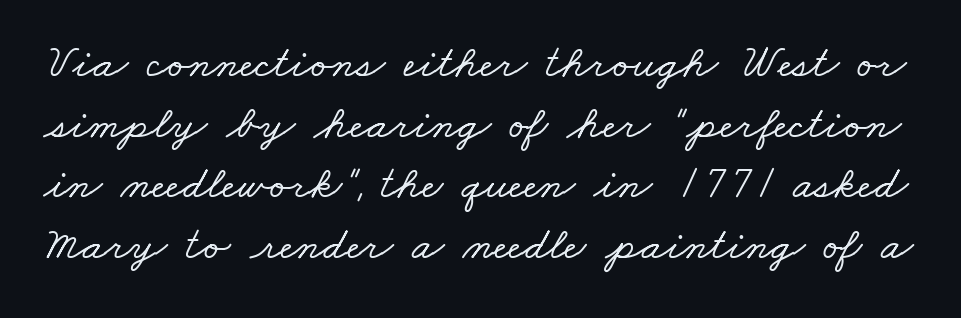
The image shows 47 px wide serif type; set normal line spacing (1.29x), normal letter spacing, not underlined; low stroke contrast and a small x-height.
